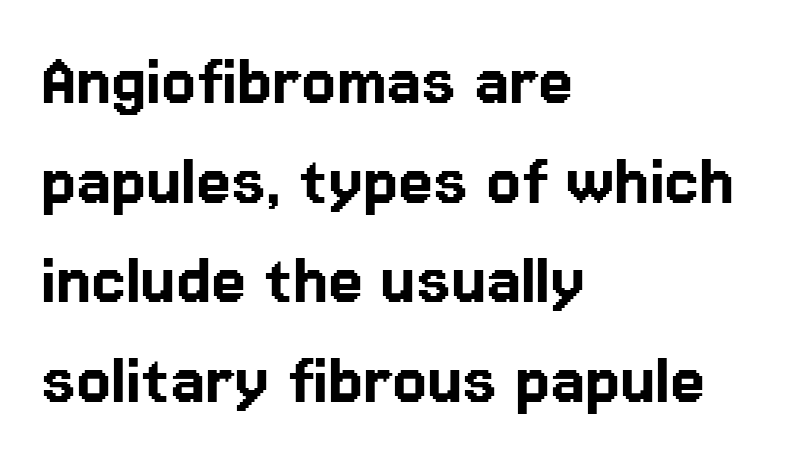
Q: Is the text italic (slanted)? A: No, it is upright.
Q: Is the typeface a serif or a sans-serif typeface? A: Sans-serif.
Q: Is the text underlined? A: No.
Q: How is the paragraph aligned? A: Left-aligned.
Q: Is the spacing between letters normal or unusually wide? A: Normal.
Q: Is the spacing between lines tight, normal or loose? A: Normal.
Q: Width (condensed, normal, or wide)? A: Normal.
Q: Stroke contrast? A: Low.
Q: x-height? A: Medium.
Q: Monospaced? A: No.
